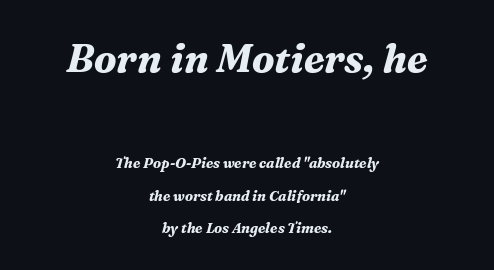
The image shows 39 px bold serif type, italic (leaning right); set centered, loose line spacing (2.31x), normal letter spacing, not underlined; the first (top) block is 2.79x larger; medium stroke contrast and a medium x-height.
